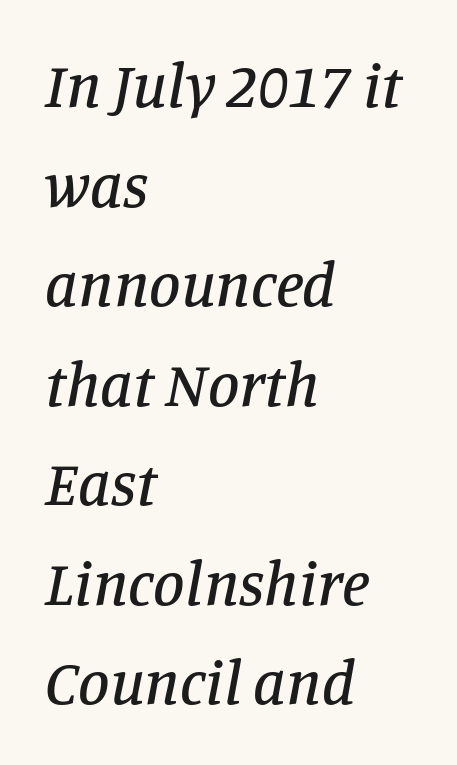
Q: Is the text italic (slanted)? A: Yes, it leans right by about 11 degrees.
Q: Is the typeface a serif or a sans-serif typeface? A: Serif.
Q: Is the text underlined? A: No.
Q: How is the paragraph aligned? A: Left-aligned.
Q: Is the spacing between letters normal or unusually wide? A: Normal.
Q: Is the spacing between lines tight, normal or loose? A: Normal.
Q: Width (condensed, normal, or wide)? A: Normal.
Q: Stroke contrast? A: Low.
Q: x-height? A: Large.
Q: Monospaced? A: No.
